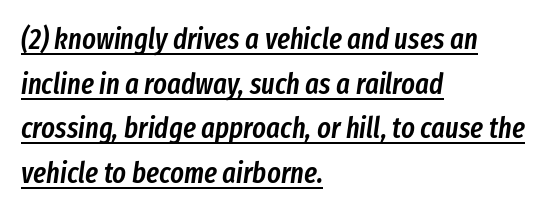
Q: Is the text bold? A: Semi-bold.
Q: Is the text italic (slanted)? A: Yes, it leans right by about 8 degrees.
Q: Is the text underlined? A: Yes.
Q: How is the paragraph aligned? A: Left-aligned.
Q: Is the spacing between letters normal or unusually wide? A: Normal.
Q: Is the spacing between lines tight, normal or loose? A: Normal.
Q: Width (condensed, normal, or wide)? A: Condensed.
Q: Stroke contrast? A: Low.
Q: x-height? A: Medium.
Q: Monospaced? A: No.
